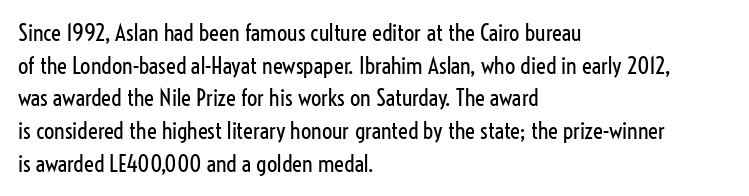
Characters follow at the spacing the type designer built in. The letterforms sit at book weight or below. Rendered with straight, roman letterforms. The rows are spaced the way most documents space them. The strip under each line holds only bare page.
